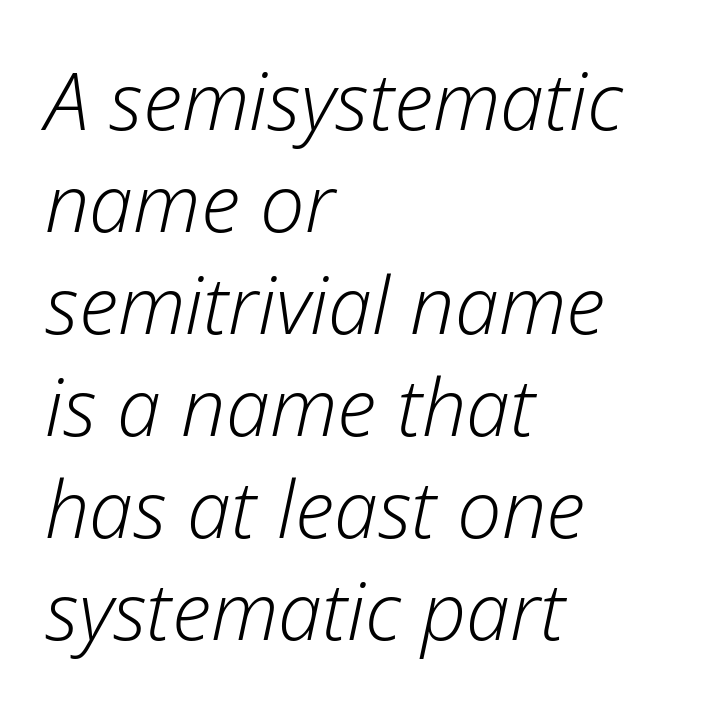
Q: Is the text bold? A: No.
Q: Is the text italic (slanted)? A: Yes, it leans right by about 12 degrees.
Q: Is the text underlined? A: No.
Q: How is the paragraph aligned? A: Left-aligned.
Q: Is the spacing between letters normal or unusually wide? A: Normal.
Q: Is the spacing between lines tight, normal or loose? A: Normal.
Q: Width (condensed, normal, or wide)? A: Normal.
Q: Stroke contrast? A: Low.
Q: x-height? A: Medium.
Q: Monospaced? A: No.
